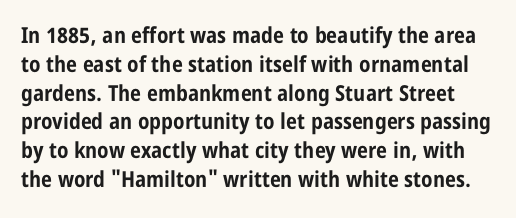
The image shows 22 px bold type, upright; set normal line spacing (1.31x), normal letter spacing, not underlined.
